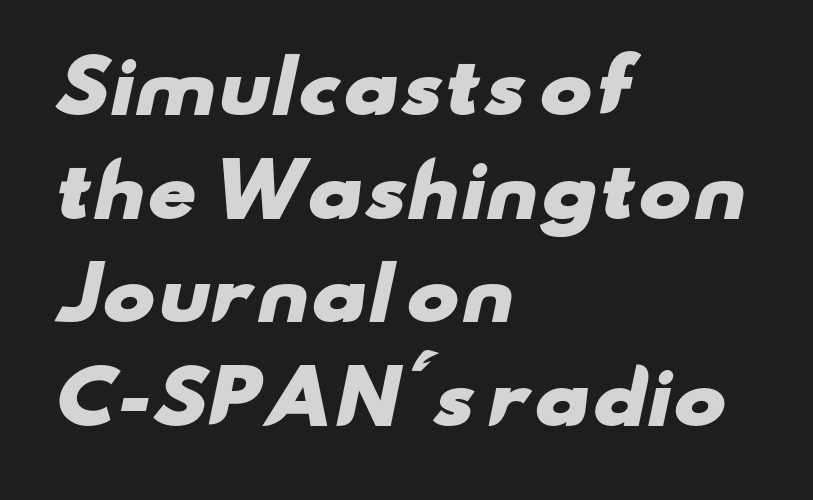
Q: Is the text bold? A: Yes.
Q: Is the typeface a serif or a sans-serif typeface? A: Sans-serif.
Q: Is the text underlined? A: No.
Q: How is the paragraph aligned? A: Left-aligned.
Q: Is the spacing between letters normal or unusually wide? A: Normal.
Q: Is the spacing between lines tight, normal or loose? A: Normal.
Q: Width (condensed, normal, or wide)? A: Wide.
Q: Stroke contrast? A: Low.
Q: x-height? A: Small.
Q: Monospaced? A: No.
